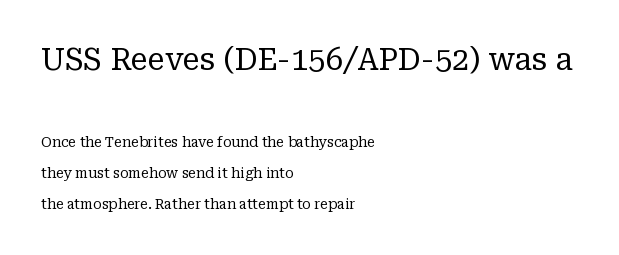
{"serif": "yes", "italic": "no", "bold": "no", "weight": "regular", "width": "normal", "stroke_contrast": "low", "x_height": "medium", "monospaced": "no", "underline": "no", "align": "left", "line_spacing": "loose", "line_spacing_ratio": 2.21, "letter_spacing": "normal", "letter_spacing_em": 0.0, "larger_block": "first", "size_ratio": 2.21, "glyph_px": 31}
